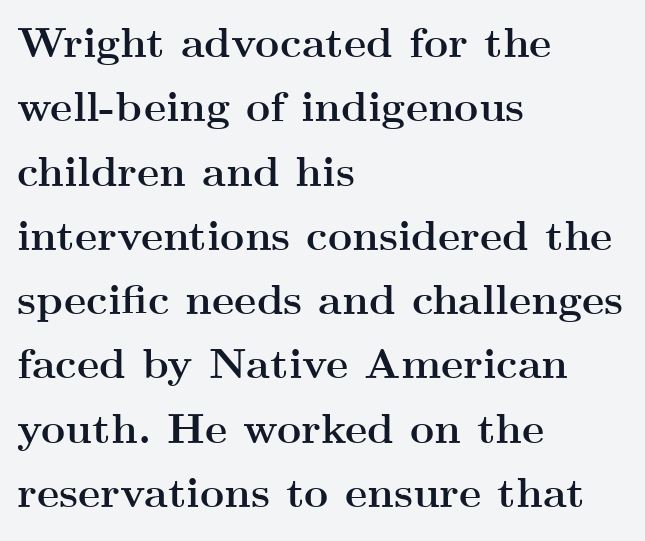
{"serif": "yes", "italic": "no", "bold": "yes", "weight": "semibold", "width": "wide", "stroke_contrast": "medium", "x_height": "small", "monospaced": "no", "underline": "no", "align": "left", "line_spacing": "normal", "line_spacing_ratio": 1.53, "letter_spacing": "normal", "letter_spacing_em": 0.0, "glyph_px": 42}
